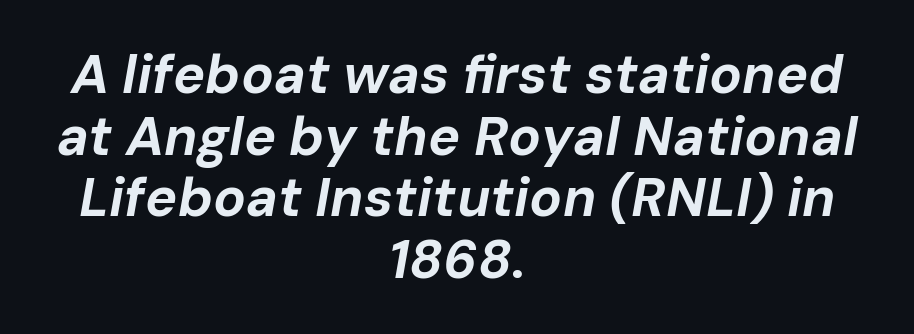
Caption: multi-line text, centered on the measure. Is the type bold? Yes — the strokes are clearly thick and heavy. Vertically, the passage feels compressed, each row crowding the next. Proportional: the letters do not fall into vertical columns. This rendering leaves character spacing at its baseline value. The passage shown is not underscored anywhere.
